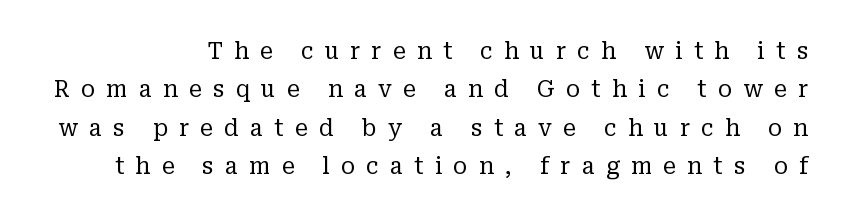
Q: Is the text bold? A: No.
Q: Is the text italic (slanted)? A: No, it is upright.
Q: Is the text underlined? A: No.
Q: How is the paragraph aligned? A: Right-aligned.
Q: Is the spacing between letters normal or unusually wide? A: Unusually wide.
Q: Is the spacing between lines tight, normal or loose? A: Normal.
